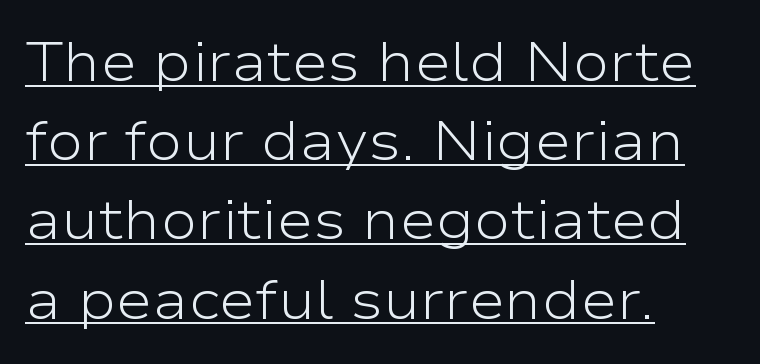
The image shows 55 px light, wide sans-serif type, upright; set left-aligned, normal line spacing (1.44x), normal letter spacing, underlined; low stroke contrast and a medium x-height.
